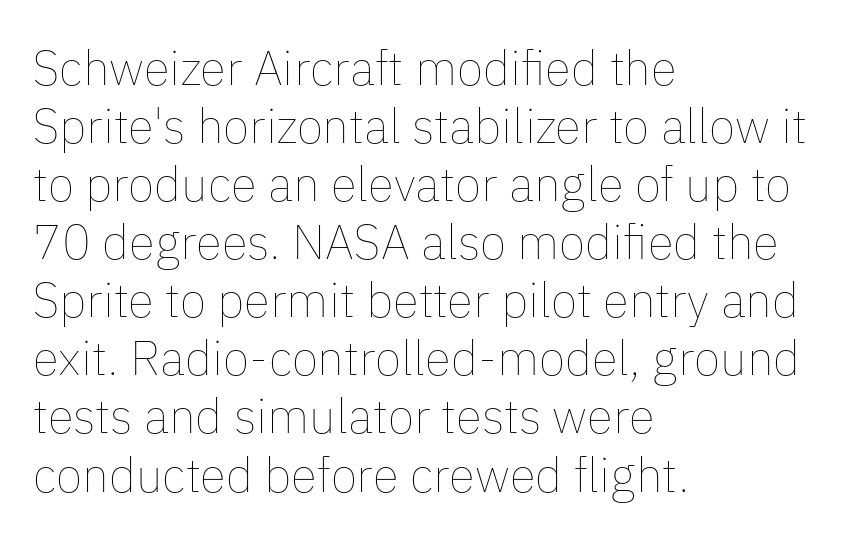
{"italic": "no", "bold": "no", "weight": "thin", "width": "normal", "stroke_contrast": "low", "x_height": "medium", "monospaced": "no", "underline": "no", "align": "left", "line_spacing_ratio": 1.21, "letter_spacing": "normal", "letter_spacing_em": 0.0, "glyph_px": 48}
